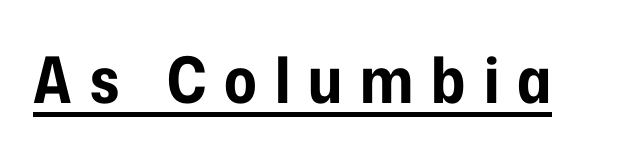
Q: Is the text bold? A: Yes.
Q: Is the text italic (slanted)? A: No, it is upright.
Q: Is the typeface a serif or a sans-serif typeface? A: Sans-serif.
Q: Is the text underlined? A: Yes.
Q: Is the spacing between letters normal or unusually wide? A: Unusually wide.
Q: Width (condensed, normal, or wide)? A: Condensed.
Q: Stroke contrast? A: Low.
Q: x-height? A: Medium.
Q: Monospaced? A: No.
